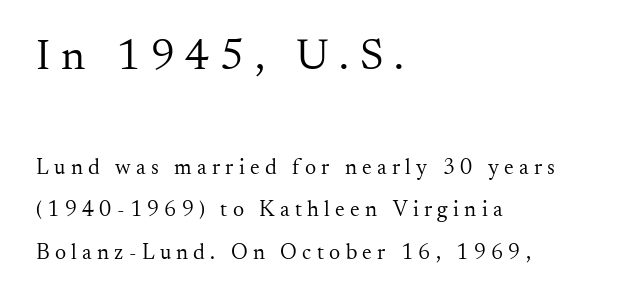
The image shows 44 px regular-weight serif type, upright; set left-aligned, loose line spacing (1.94x), unusually wide letter spacing (+0.24 em), not underlined; the first (top) block is 2.0x larger; medium stroke contrast and a small x-height.
